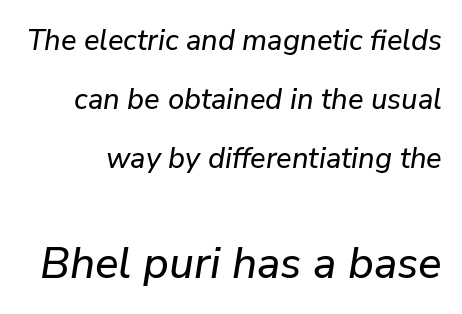
The image shows 44 px text type, italic (leaning right); set loose line spacing (2.04x), normal letter spacing, not underlined; the second (bottom) block is 1.52x larger; low stroke contrast and a medium x-height.
